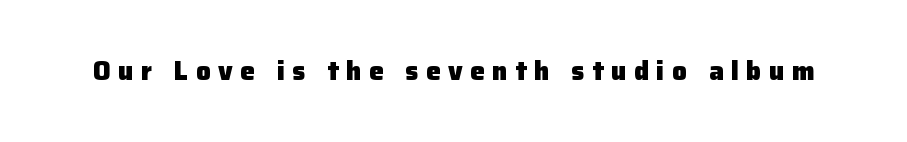
How are the letters spaced? Widely, with obvious added tracking. Check the space under the baseline: it is left empty. Does the lettering tilt? It doesn't — this is upright. A full-strength bold gives these letters their thick strokes.
